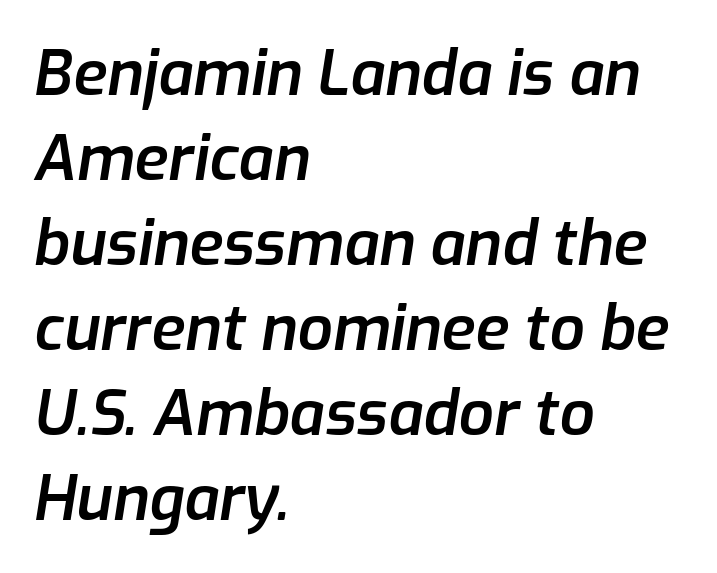
Q: Is the text bold? A: Semi-bold.
Q: Is the text italic (slanted)? A: Yes, it leans right by about 9 degrees.
Q: Is the text underlined? A: No.
Q: How is the paragraph aligned? A: Left-aligned.
Q: Is the spacing between letters normal or unusually wide? A: Normal.
Q: Is the spacing between lines tight, normal or loose? A: Normal.
Q: Width (condensed, normal, or wide)? A: Normal.
Q: Stroke contrast? A: Low.
Q: x-height? A: Medium.
Q: Monospaced? A: No.
